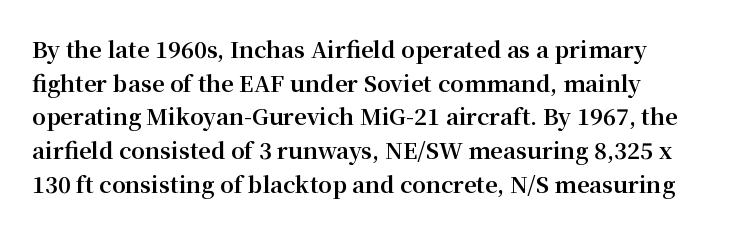
The image shows 22 px bold type, upright; set left-aligned, normal line spacing (1.53x), normal letter spacing, not underlined.
